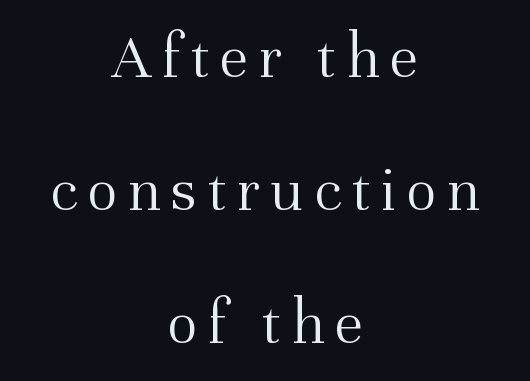
{"serif": "yes", "italic": "no", "bold": "no", "weight": "light", "width": "normal", "stroke_contrast": "medium", "x_height": "medium", "monospaced": "no", "underline": "no", "align": "center", "line_spacing": "loose", "line_spacing_ratio": 2.05, "glyph_px": 65}
